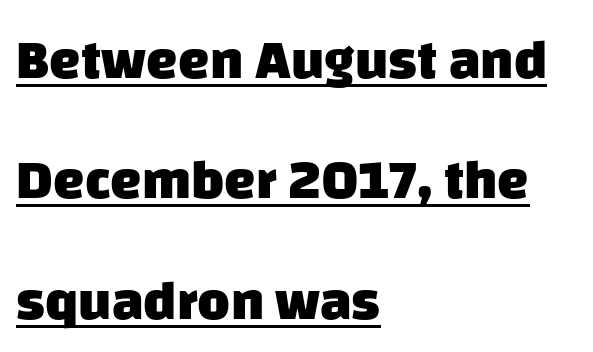
The image shows 56 px heavy sans-serif type; set left-aligned, loose line spacing (2.15x), normal letter spacing, underlined; low stroke contrast and a large x-height.
